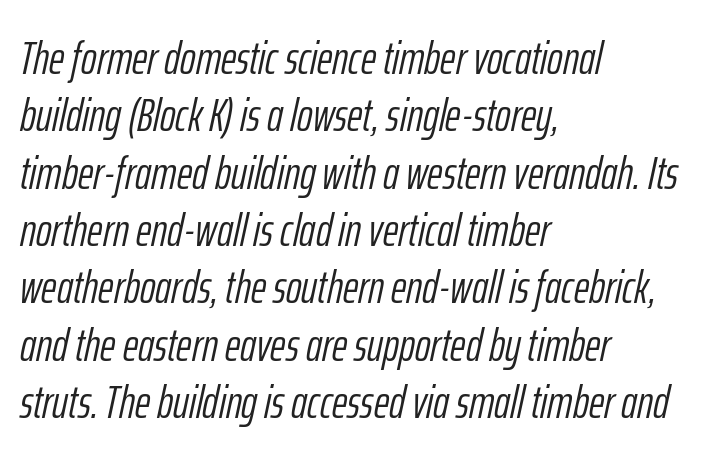
Here the designer chose a conventional face with non-uniform glyph widths. The text carries the slant typical of an italic or oblique font. The passage is arranged the way most books set body copy — flush left. Nothing unusual about the tracking: characters are spaced as the font intends. Has an underline been added? It has not. Caption: face not bold, strokes unweighted.
